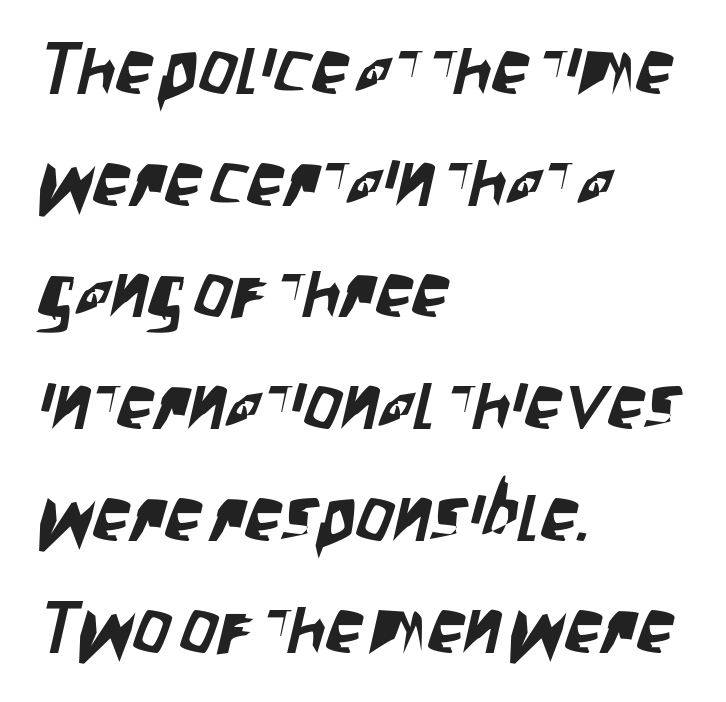
{"serif": "no", "width": "condensed", "stroke_contrast": "low", "x_height": "large", "monospaced": "no", "underline": "no", "align": "left", "line_spacing": "normal", "line_spacing_ratio": 1.51, "letter_spacing": "normal", "letter_spacing_em": 0.0, "glyph_px": 74}
